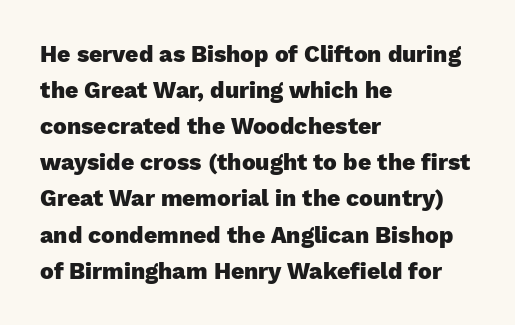
Q: Is the text bold? A: Yes.
Q: Is the text italic (slanted)? A: No, it is upright.
Q: Is the text underlined? A: No.
Q: How is the paragraph aligned? A: Left-aligned.
Q: Is the spacing between letters normal or unusually wide? A: Normal.
Q: Is the spacing between lines tight, normal or loose? A: Normal.
